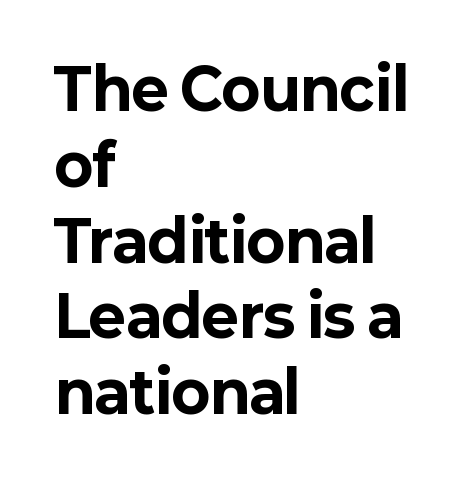
Q: Is the text bold? A: Yes.
Q: Is the text italic (slanted)? A: No, it is upright.
Q: Is the typeface a serif or a sans-serif typeface? A: Sans-serif.
Q: Is the text underlined? A: No.
Q: How is the paragraph aligned? A: Left-aligned.
Q: Is the spacing between letters normal or unusually wide? A: Normal.
Q: Is the spacing between lines tight, normal or loose? A: Normal.
Q: Width (condensed, normal, or wide)? A: Normal.
Q: Stroke contrast? A: Low.
Q: x-height? A: Medium.
Q: Monospaced? A: No.
